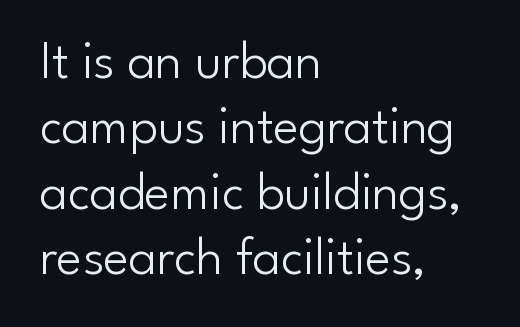
{"serif": "no", "italic": "no", "bold": "no", "weight": "light", "width": "normal", "stroke_contrast": "low", "x_height": "small", "monospaced": "no", "underline": "no", "align": "left", "line_spacing_ratio": 1.21, "letter_spacing": "normal", "letter_spacing_em": 0.0, "glyph_px": 54}
